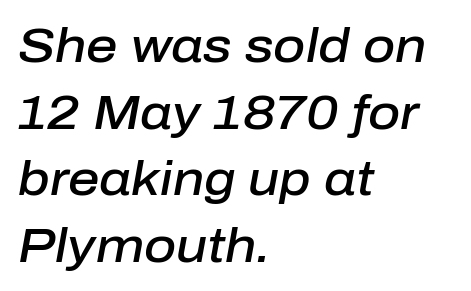
The image shows 49 px semibold type, italic (leaning right); set left-aligned, normal line spacing (1.36x), normal letter spacing, not underlined; low stroke contrast and a medium x-height.
